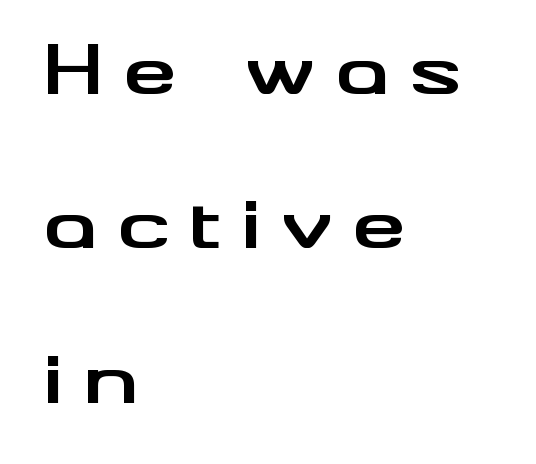
{"serif": "no", "italic": "no", "bold": "yes", "weight": "bold", "width": "wide", "stroke_contrast": "medium", "x_height": "small", "monospaced": "no", "underline": "no", "align": "left", "line_spacing": "loose", "line_spacing_ratio": 2.27, "letter_spacing": "wide", "letter_spacing_em": 0.28, "glyph_px": 68}
